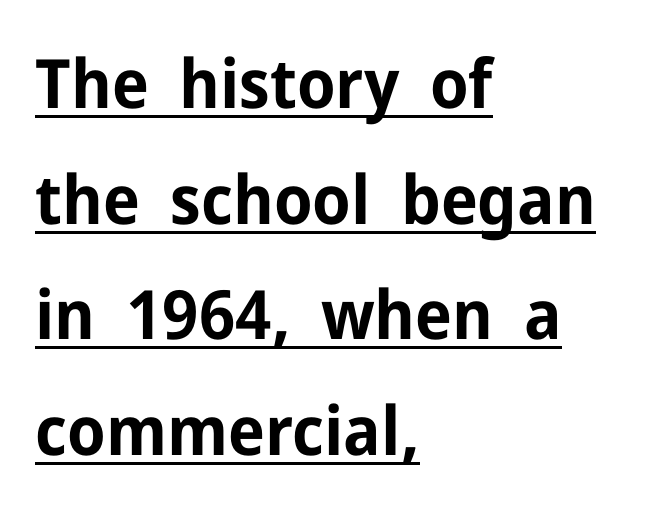
A roman cut, with each character standing at attention. The paragraph has a hard left edge and a soft right edge. Are there feet on the stems? There aren't — it's a sans. The specimen includes a rule beneath the text block's lines. The rendering uses a moderate line-height, typical for paragraphs. Caption: standard tracking, unaltered.
